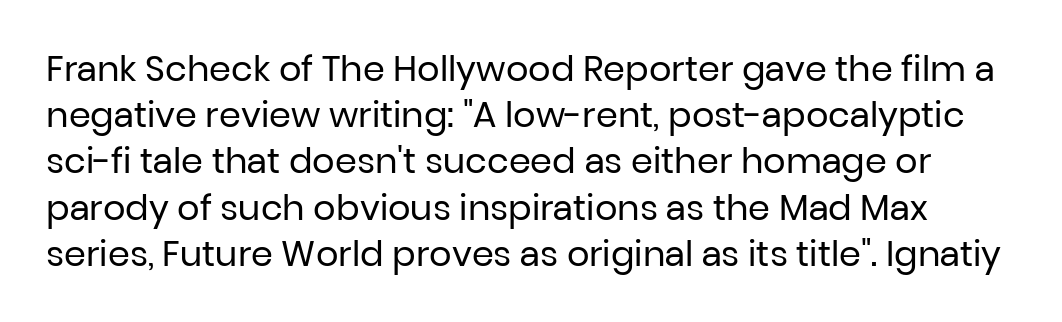
Q: Is the text bold? A: No.
Q: Is the text italic (slanted)? A: No, it is upright.
Q: Is the typeface a serif or a sans-serif typeface? A: Sans-serif.
Q: Is the text underlined? A: No.
Q: Is the spacing between letters normal or unusually wide? A: Normal.
Q: Is the spacing between lines tight, normal or loose? A: Normal.
Q: Width (condensed, normal, or wide)? A: Normal.
Q: Stroke contrast? A: Low.
Q: x-height? A: Medium.
Q: Monospaced? A: No.
